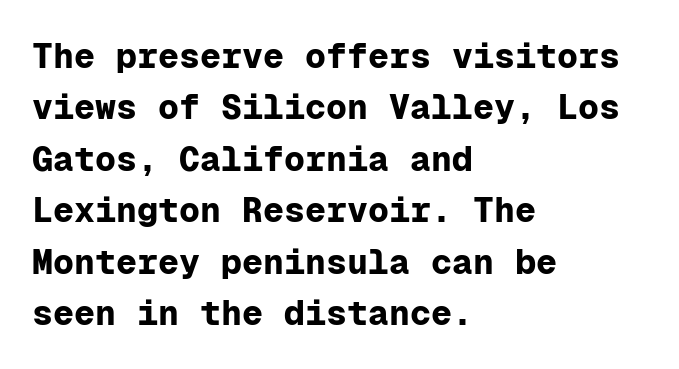
A typesetter would label this face a sans. Has an underline been added? It has not. Students, observe: this is what conventionally led text looks like. Horizontally, the lines are justified to the leading edge only. The rendering uses a bold face; every stroke is thick and dark. Standard letterfit; no display-style spreading of the glyphs.
